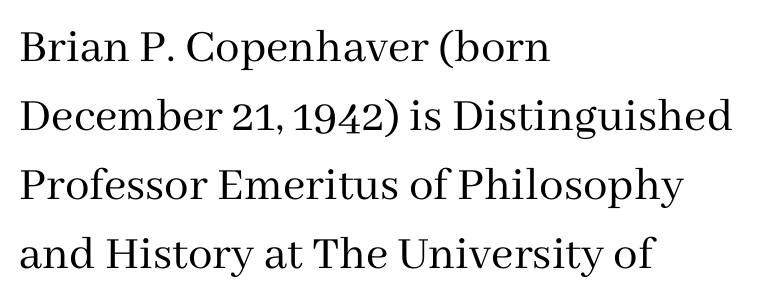
Q: Is the text bold? A: No.
Q: Is the text italic (slanted)? A: No, it is upright.
Q: Is the typeface a serif or a sans-serif typeface? A: Serif.
Q: Is the text underlined? A: No.
Q: How is the paragraph aligned? A: Left-aligned.
Q: Is the spacing between letters normal or unusually wide? A: Normal.
Q: Is the spacing between lines tight, normal or loose? A: Normal.
Q: Width (condensed, normal, or wide)? A: Normal.
Q: Stroke contrast? A: Medium.
Q: x-height? A: Medium.
Q: Monospaced? A: No.
